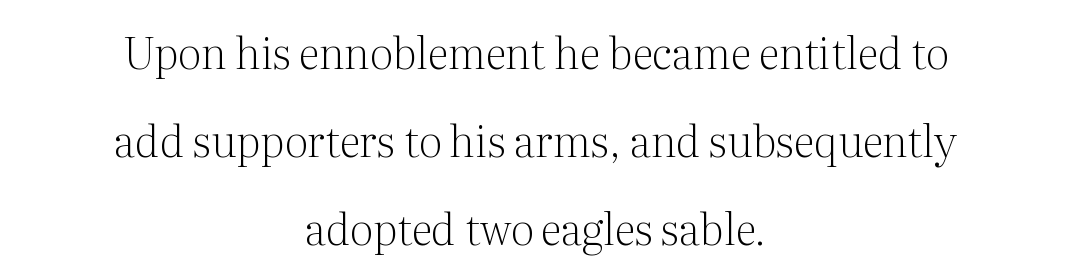
{"serif": "yes", "italic": "no", "bold": "no", "weight": "light", "width": "normal", "stroke_contrast": "medium", "x_height": "medium", "monospaced": "no", "underline": "no", "align": "center", "line_spacing": "loose", "line_spacing_ratio": 2.05, "letter_spacing": "normal", "letter_spacing_em": 0.0, "glyph_px": 43}
